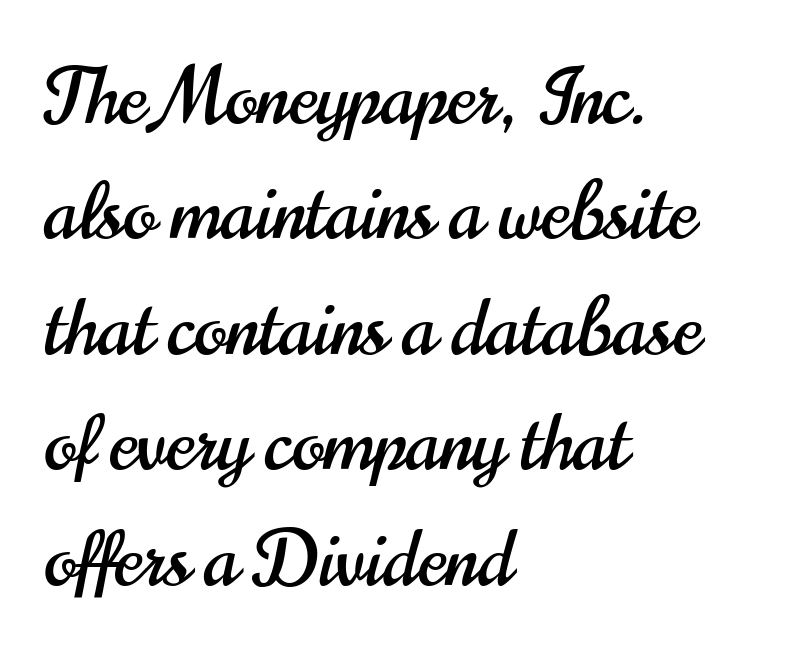
Q: Is the text italic (slanted)? A: Yes.
Q: Is the typeface a serif or a sans-serif typeface? A: Sans-serif.
Q: Is the text underlined? A: No.
Q: How is the paragraph aligned? A: Left-aligned.
Q: Is the spacing between letters normal or unusually wide? A: Normal.
Q: Is the spacing between lines tight, normal or loose? A: Normal.
Q: Width (condensed, normal, or wide)? A: Condensed.
Q: Stroke contrast? A: High.
Q: x-height? A: Small.
Q: Monospaced? A: No.
